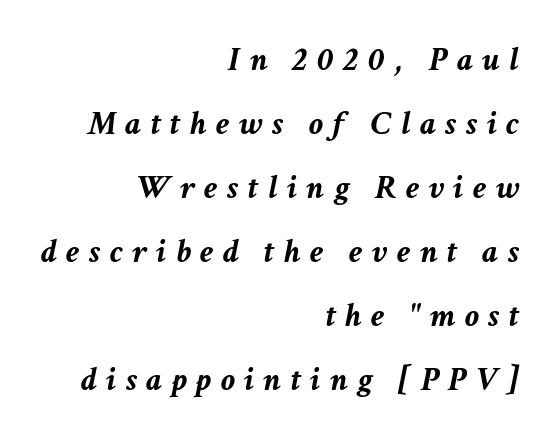
Loose tracking; the words dissolve into strings of separated letters. Unmarked baselines from the first word to the last. A typesetter would call this proportional, since set widths differ per character. This is oblique type, the kind used for emphasis or titles. Each line ends at the same right margin while the left side varies. Chunky letters — that's bold for sure.
